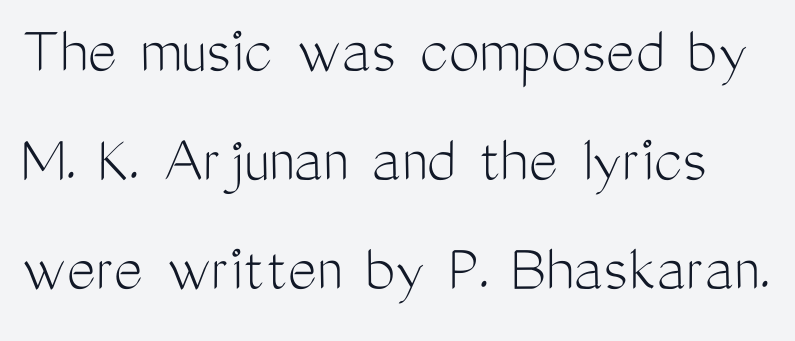
Q: Is the text bold? A: No.
Q: Is the text italic (slanted)? A: No, it is upright.
Q: Is the typeface a serif or a sans-serif typeface? A: Sans-serif.
Q: Is the text underlined? A: No.
Q: Is the spacing between letters normal or unusually wide? A: Normal.
Q: Is the spacing between lines tight, normal or loose? A: Normal.
Q: Width (condensed, normal, or wide)? A: Condensed.
Q: Stroke contrast? A: Medium.
Q: x-height? A: Medium.
Q: Monospaced? A: No.
